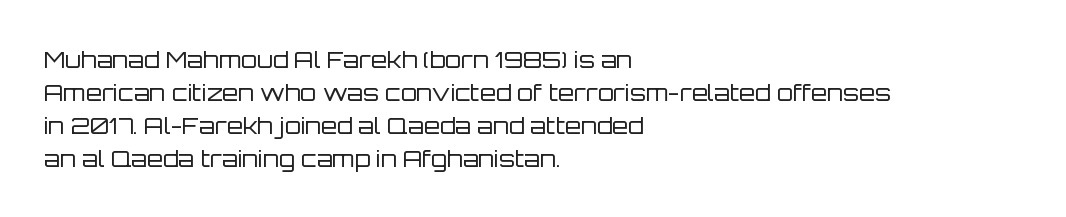
Q: Is the text bold? A: No.
Q: Is the text italic (slanted)? A: No, it is upright.
Q: Is the text underlined? A: No.
Q: How is the paragraph aligned? A: Left-aligned.
Q: Is the spacing between letters normal or unusually wide? A: Normal.
Q: Is the spacing between lines tight, normal or loose? A: Normal.
